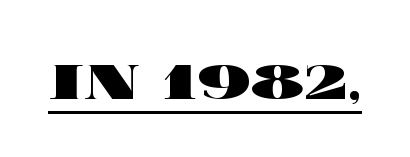
Q: Is the text bold? A: Yes.
Q: Is the text italic (slanted)? A: No, it is upright.
Q: Is the text underlined? A: Yes.
Q: Is the spacing between letters normal or unusually wide? A: Normal.
Q: Width (condensed, normal, or wide)? A: Wide.
Q: x-height? A: Large.
Q: Monospaced? A: No.
